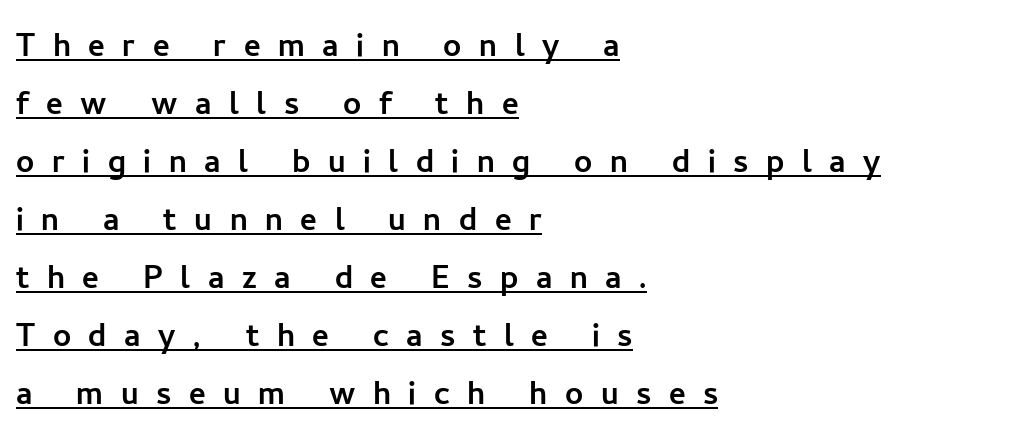
Q: Is the text italic (slanted)? A: No, it is upright.
Q: Is the typeface a serif or a sans-serif typeface? A: Sans-serif.
Q: Is the text underlined? A: Yes.
Q: How is the paragraph aligned? A: Left-aligned.
Q: Is the spacing between letters normal or unusually wide? A: Unusually wide.
Q: Is the spacing between lines tight, normal or loose? A: Normal.
Q: Width (condensed, normal, or wide)? A: Normal.
Q: Stroke contrast? A: Low.
Q: x-height? A: Medium.
Q: Monospaced? A: No.
